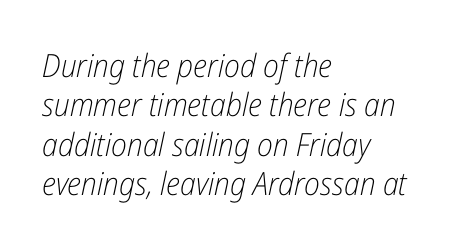
Descenders hang freely into open space. Note the varied advance widths — an 'i' is clearly narrower than an 'm'. If you drew a ruler down the left edge, every line would touch it. The strokes are not fattened; the text isn't bold. Slanted lettering throughout.
